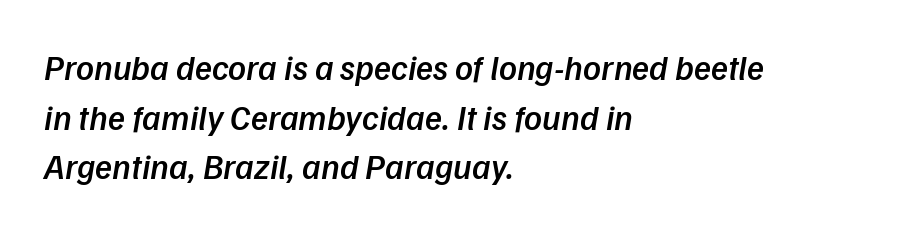
{"serif": "no", "bold": "semi", "weight": "semibold", "width": "normal", "stroke_contrast": "low", "x_height": "medium", "monospaced": "no", "underline": "no", "align": "left", "line_spacing": "normal", "line_spacing_ratio": 1.42, "letter_spacing": "normal", "letter_spacing_em": 0.0, "glyph_px": 35}
